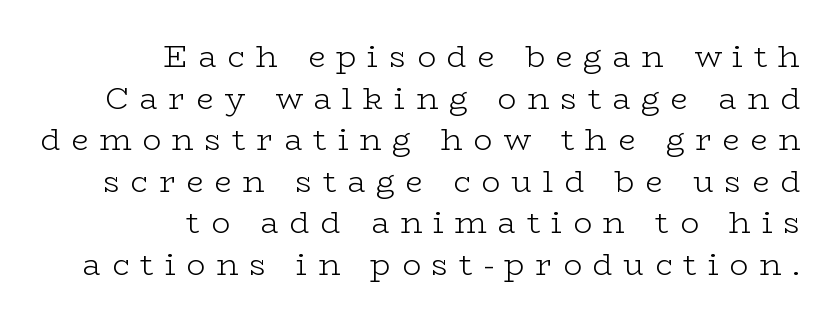
Does the lettering tilt? It doesn't — this is upright. Are there feet on the stems? There are — it's a serif. The letters advance in unequal steps, a hallmark of proportional type. The letters look calm and open, with moderate or lighter stems. The zone under the glyphs is completely vacant. Horizontally, the lines are justified to the trailing edge only.
